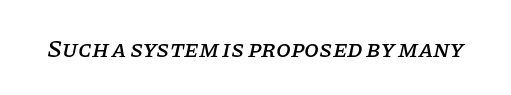
{"italic": "yes", "lean": "right", "slant_degrees": 11, "underline": "no", "letter_spacing": "normal", "letter_spacing_em": 0.0, "glyph_px": 24}
